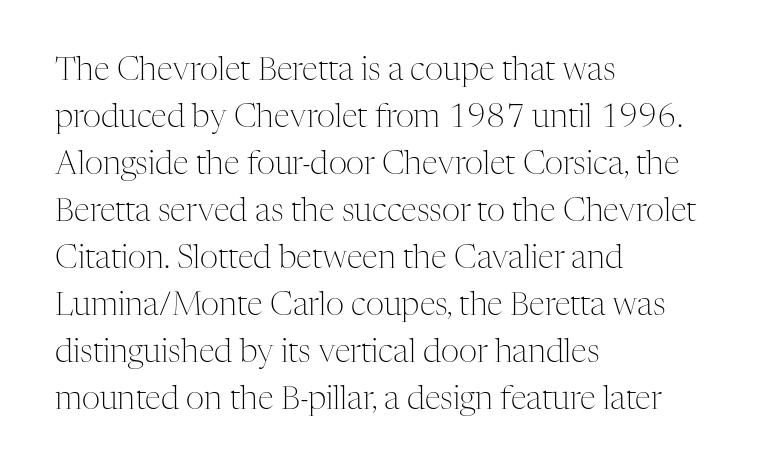
No heavy texture on the line: the type isn't bold. The specimen reads as upright at a glance. Tracking value appears to be zero — textbook default spacing. Teacher's note: observe the even left margin — that is flush-left alignment.
